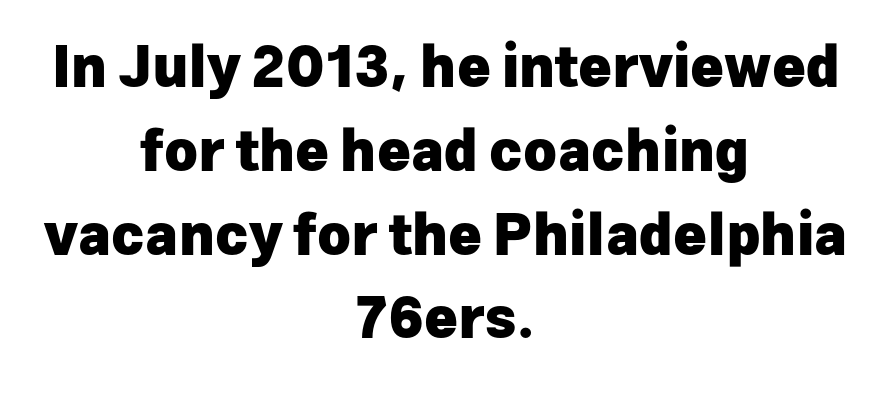
{"serif": "no", "italic": "no", "bold": "yes", "weight": "heavy", "width": "normal", "stroke_contrast": "low", "x_height": "medium", "monospaced": "no", "underline": "no", "align": "center", "line_spacing": "normal", "line_spacing_ratio": 1.47, "letter_spacing": "normal", "letter_spacing_em": 0.0, "glyph_px": 57}
